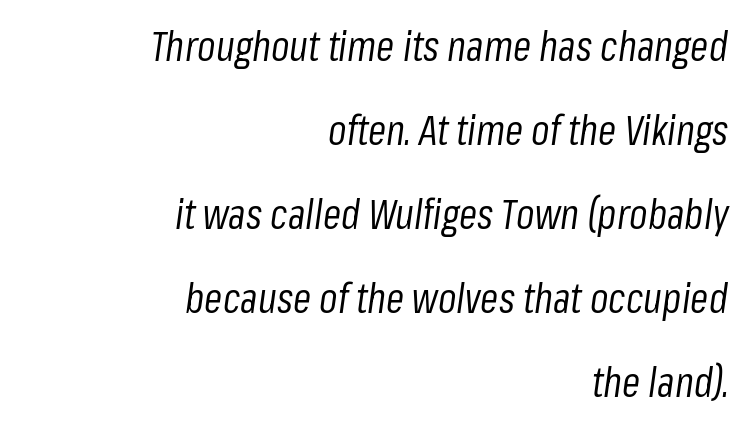
Q: Is the text bold? A: No.
Q: Is the text italic (slanted)? A: Yes, it leans right by about 8 degrees.
Q: Is the text underlined? A: No.
Q: How is the paragraph aligned? A: Right-aligned.
Q: Is the spacing between letters normal or unusually wide? A: Normal.
Q: Is the spacing between lines tight, normal or loose? A: Loose.
Q: Width (condensed, normal, or wide)? A: Condensed.
Q: Stroke contrast? A: Low.
Q: x-height? A: Medium.
Q: Monospaced? A: No.
